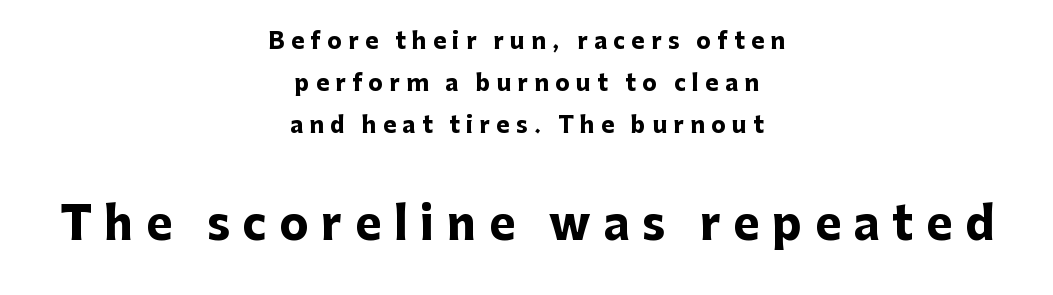
{"serif": "no", "italic": "no", "bold": "yes", "weight": "heavy", "width": "normal", "stroke_contrast": "low", "x_height": "medium", "monospaced": "no", "underline": "no", "align": "center", "line_spacing": "loose", "line_spacing_ratio": 1.9, "letter_spacing": "wide", "letter_spacing_em": 0.29, "larger_block": "second", "size_ratio": 2.0, "glyph_px": 44}
